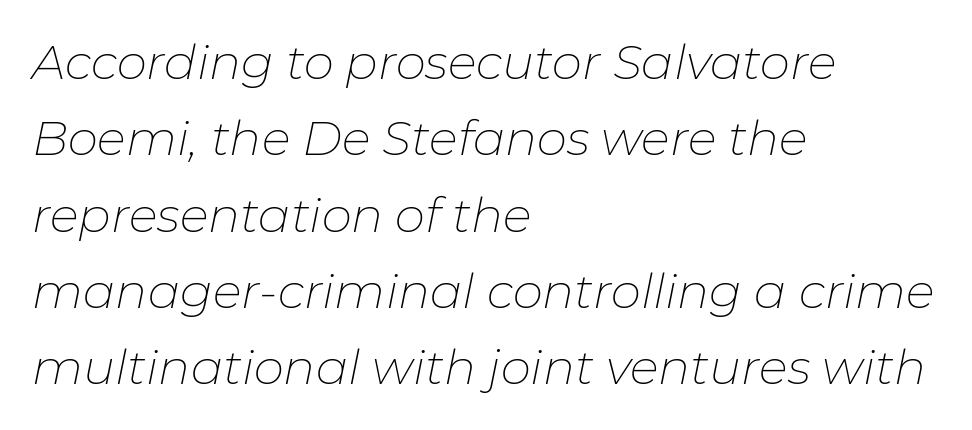
Q: Is the text bold? A: No.
Q: Is the text italic (slanted)? A: Yes, it leans right by about 11 degrees.
Q: Is the text underlined? A: No.
Q: How is the paragraph aligned? A: Left-aligned.
Q: Is the spacing between letters normal or unusually wide? A: Normal.
Q: Is the spacing between lines tight, normal or loose? A: Normal.
Q: Width (condensed, normal, or wide)? A: Normal.
Q: Stroke contrast? A: Low.
Q: x-height? A: Medium.
Q: Monospaced? A: No.
